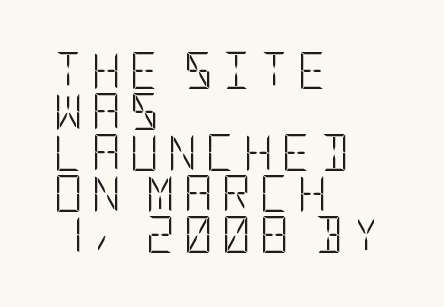
{"serif": "no", "italic": "no", "bold": "no", "weight": "light", "width": "condensed", "stroke_contrast": "low", "x_height": "large", "underline": "no", "align": "left", "line_spacing": "tight", "line_spacing_ratio": 1.14, "letter_spacing": "wide", "letter_spacing_em": 0.24, "glyph_px": 36}
